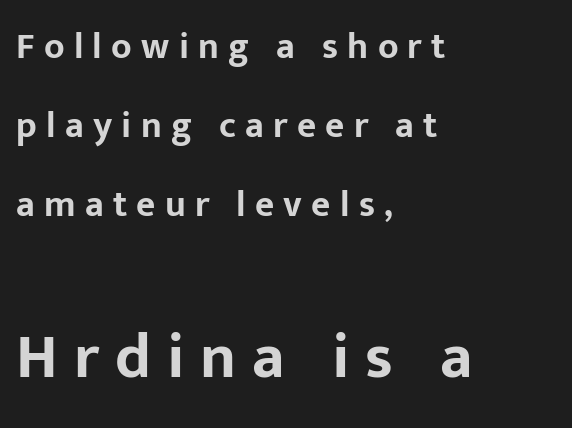
The image shows 64 px bold sans-serif type, upright; set left-aligned, loose line spacing (2.13x), unusually wide letter spacing (+0.25 em), not underlined; the second (bottom) block is 1.73x larger; low stroke contrast and a medium x-height.
